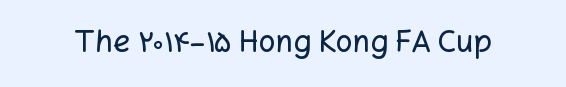
{"serif": "no", "italic": "no", "width": "normal", "stroke_contrast": "low", "x_height": "medium", "monospaced": "no", "underline": "no", "letter_spacing": "normal", "letter_spacing_em": 0.0, "glyph_px": 30}
